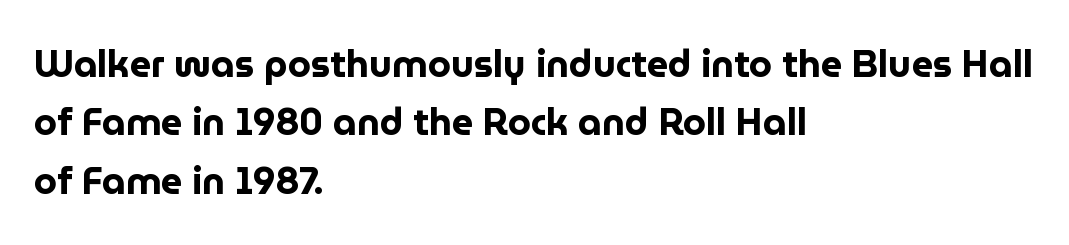
The image shows 37 px bold sans-serif type, upright; set left-aligned, normal line spacing (1.58x), normal letter spacing, not underlined; low stroke contrast and a medium x-height.
